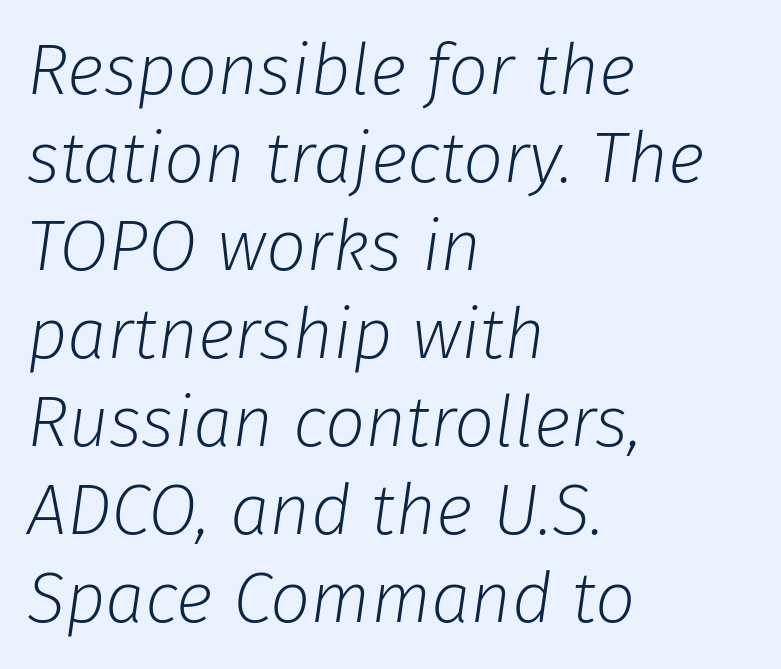
Check under the words: just untouched page. One-word summary of the alignment: left. The face used here has a pronounced slope to its letters. Spacing verdict: proportional, widths tailored to each character. Stem width sits at or under what a default text font uses.
